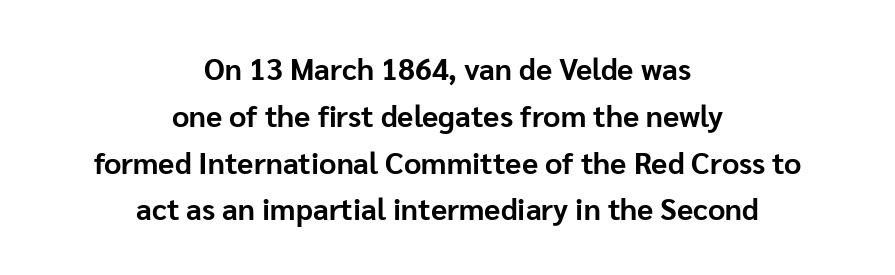
The image shows 30 px bold sans-serif type, upright; set centered, normal line spacing (1.56x), normal letter spacing, not underlined; low stroke contrast and a medium x-height.
